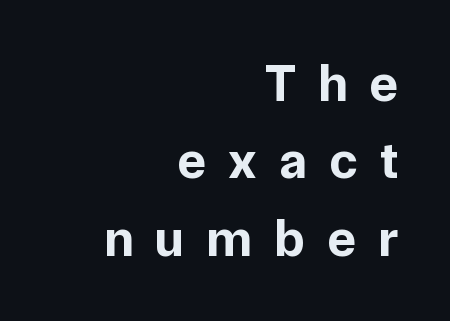
Q: Is the text bold? A: Yes.
Q: Is the text italic (slanted)? A: No, it is upright.
Q: Is the typeface a serif or a sans-serif typeface? A: Sans-serif.
Q: Is the text underlined? A: No.
Q: How is the paragraph aligned? A: Right-aligned.
Q: Is the spacing between letters normal or unusually wide? A: Unusually wide.
Q: Is the spacing between lines tight, normal or loose? A: Normal.
Q: Width (condensed, normal, or wide)? A: Normal.
Q: Stroke contrast? A: Low.
Q: x-height? A: Medium.
Q: Monospaced? A: No.
